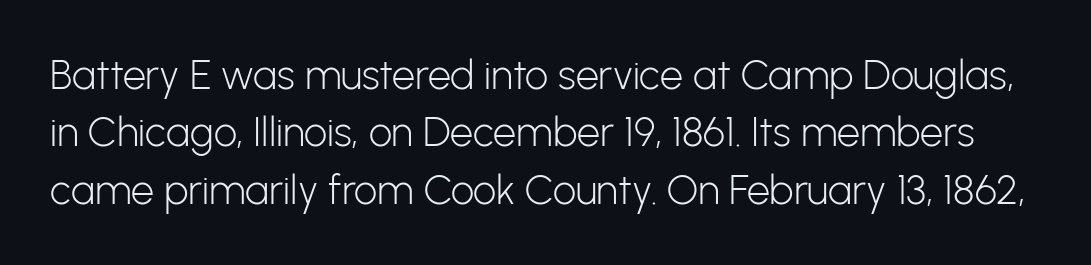
Q: Is the text bold? A: No.
Q: Is the text italic (slanted)? A: No, it is upright.
Q: Is the typeface a serif or a sans-serif typeface? A: Sans-serif.
Q: Is the text underlined? A: No.
Q: Is the spacing between letters normal or unusually wide? A: Normal.
Q: Is the spacing between lines tight, normal or loose? A: Normal.
Q: Width (condensed, normal, or wide)? A: Normal.
Q: Stroke contrast? A: Low.
Q: x-height? A: Medium.
Q: Monospaced? A: No.
